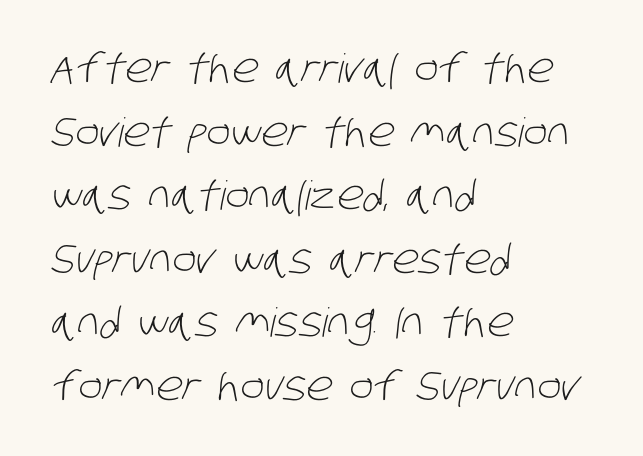
Default kerning and tracking; the words read as compact shapes. The font is comparable to plain body text, perhaps lighter. To sum up the face: it is a sans, with no serifs. This rendering uses left alignment, leaving the right contour irregular. The designer left line spacing at the default.
